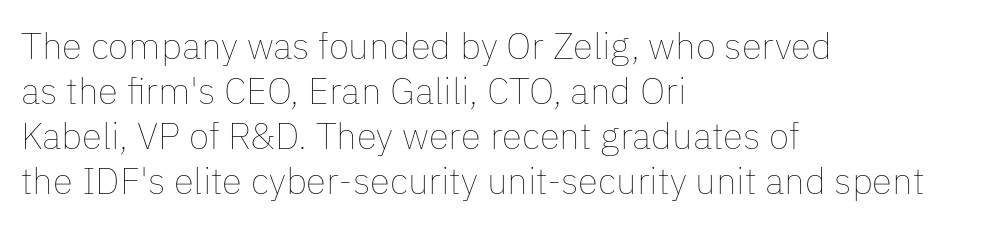
Here the designer chose a conventional face with non-uniform glyph widths. Characters follow at the spacing the type designer built in. Plain, unruled lines of type. Weight: regular or lighter. A roman cut, with each character standing at attention. The lines in this sample share a left origin and differ only in where they stop.
